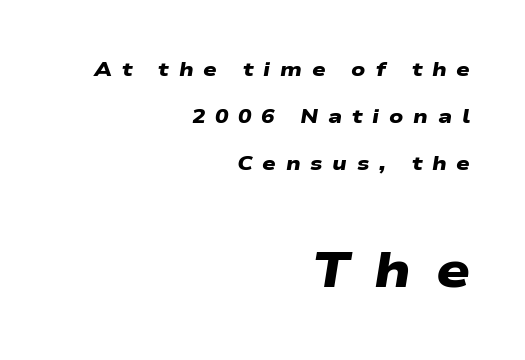
The image shows 50 px heavy, wide sans-serif type; set right-aligned, loose line spacing (2.35x), unusually wide letter spacing (+0.48 em), not underlined; the second (bottom) block is 2.5x larger; low stroke contrast and a medium x-height.
